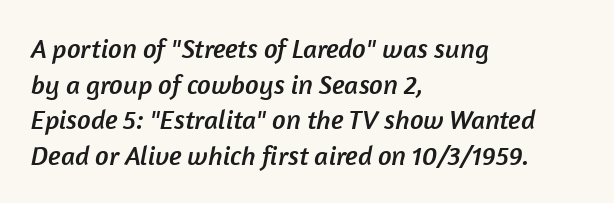
Q: Is the text underlined? A: No.
Q: How is the paragraph aligned? A: Left-aligned.
Q: Is the spacing between letters normal or unusually wide? A: Normal.
Q: Is the spacing between lines tight, normal or loose? A: Normal.
